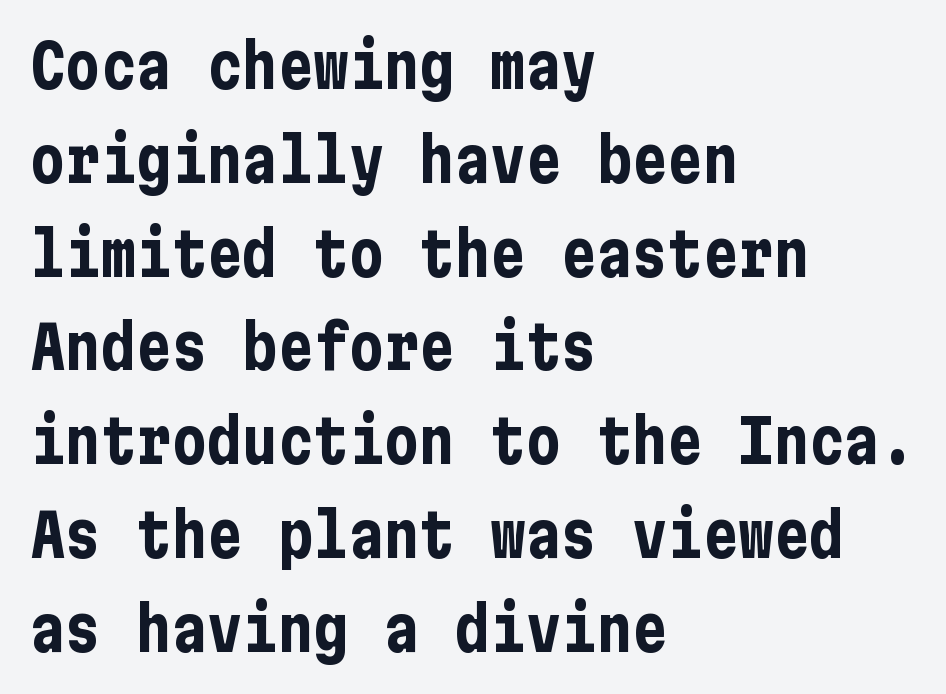
The image shows 59 px bold, condensed sans-serif type, upright; set left-aligned, normal line spacing (1.59x), normal letter spacing, not underlined; low stroke contrast and a medium x-height.
